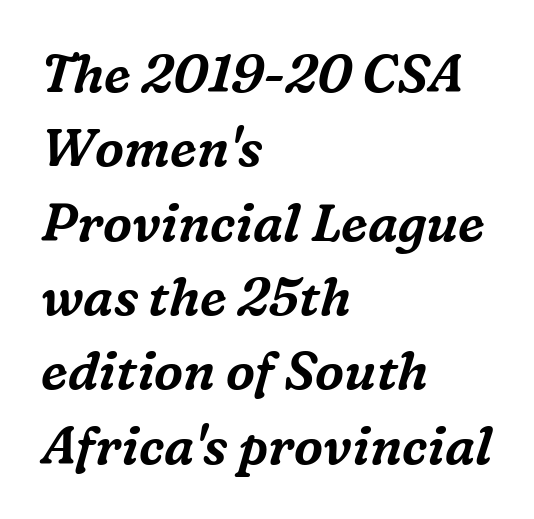
The image shows 52 px serif type, italic (leaning right); set left-aligned, normal line spacing (1.43x), normal letter spacing, not underlined; medium stroke contrast and a medium x-height.
